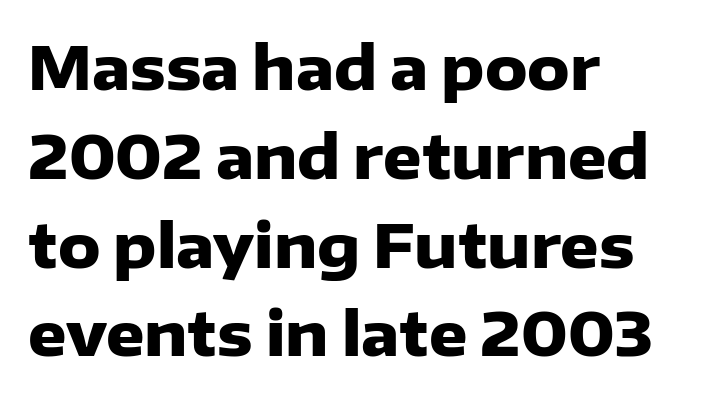
The image shows 60 px heavy sans-serif type, upright; set left-aligned, normal line spacing (1.48x), normal letter spacing, not underlined; low stroke contrast and a medium x-height.
